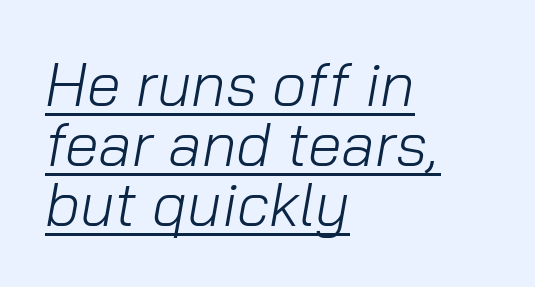
The image shows 61 px light type, italic (leaning right); set left-aligned, tight line spacing (0.98x), normal letter spacing, underlined; low stroke contrast and a medium x-height.
